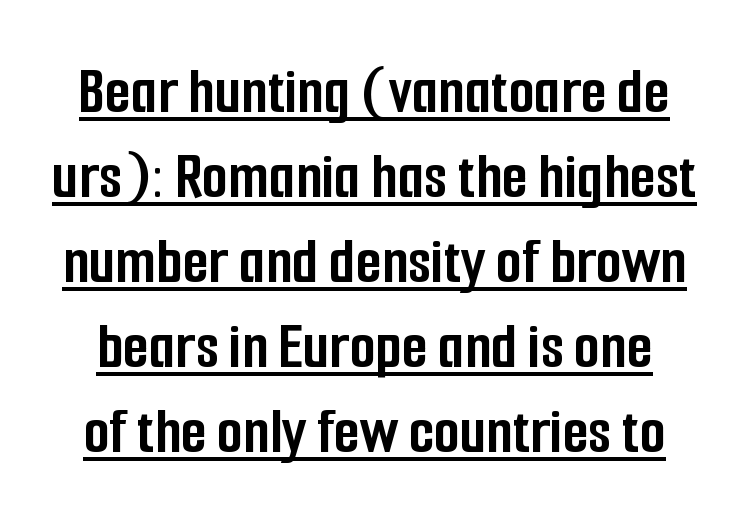
The lettering holds an erect, upright posture throughout. Varying glyph widths throughout — classic text-font behaviour. Unlike a traditional serif, this face leaves its strokes unadorned. Between one letter and the next there's only the usual sliver of space. Each glyph is drawn with heavy, bold strokes. Regular leading.
